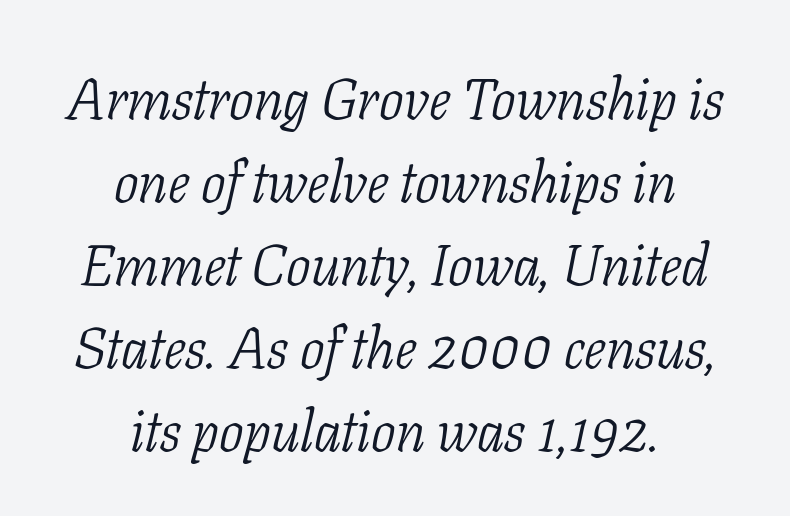
{"serif": "yes", "italic": "yes", "lean": "right", "slant_degrees": 11, "bold": "no", "weight": "light", "width": "condensed", "stroke_contrast": "low", "x_height": "medium", "monospaced": "no", "underline": "no", "align": "center", "line_spacing": "normal", "line_spacing_ratio": 1.43, "letter_spacing": "normal", "letter_spacing_em": 0.0, "glyph_px": 58}
